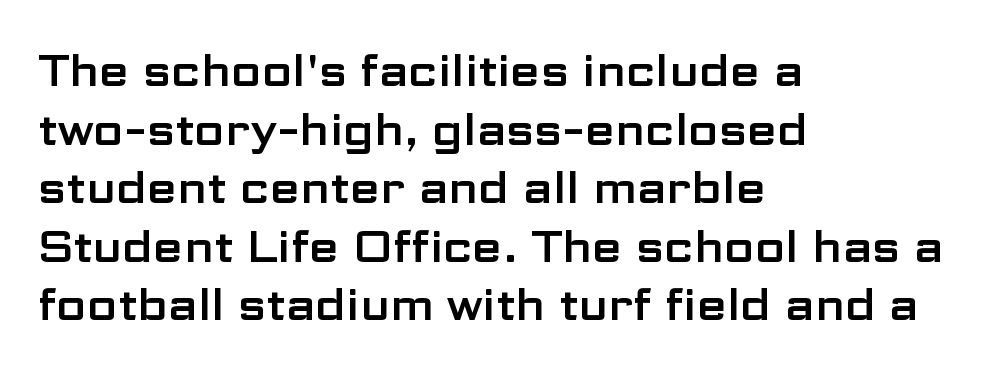
{"serif": "no", "italic": "no", "width": "wide", "stroke_contrast": "low", "x_height": "medium", "monospaced": "no", "underline": "no", "align": "left", "line_spacing": "normal", "line_spacing_ratio": 1.33, "letter_spacing": "normal", "letter_spacing_em": 0.0, "glyph_px": 44}
